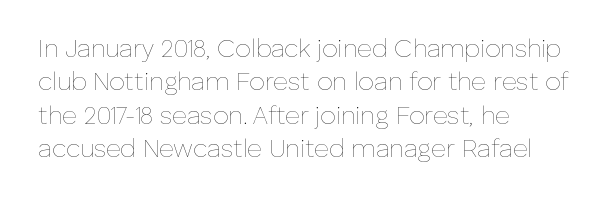
{"italic": "no", "bold": "no", "underline": "no", "align": "left", "line_spacing": "normal", "line_spacing_ratio": 1.34, "letter_spacing": "normal", "letter_spacing_em": 0.0, "glyph_px": 25}
